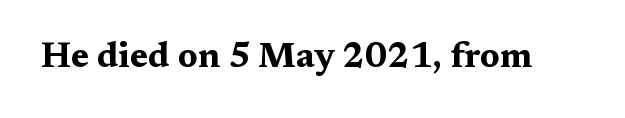
Q: Is the text bold? A: Yes.
Q: Is the text italic (slanted)? A: No, it is upright.
Q: Is the typeface a serif or a sans-serif typeface? A: Serif.
Q: Is the text underlined? A: No.
Q: Is the spacing between letters normal or unusually wide? A: Normal.
Q: Width (condensed, normal, or wide)? A: Wide.
Q: Stroke contrast? A: Medium.
Q: x-height? A: Medium.
Q: Monospaced? A: No.
